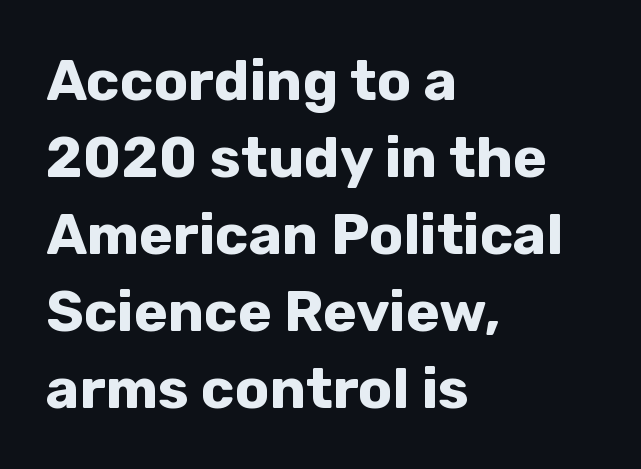
The image shows 57 px bold sans-serif type, upright; set left-aligned, normal line spacing (1.35x), normal letter spacing, not underlined; low stroke contrast and a medium x-height.
